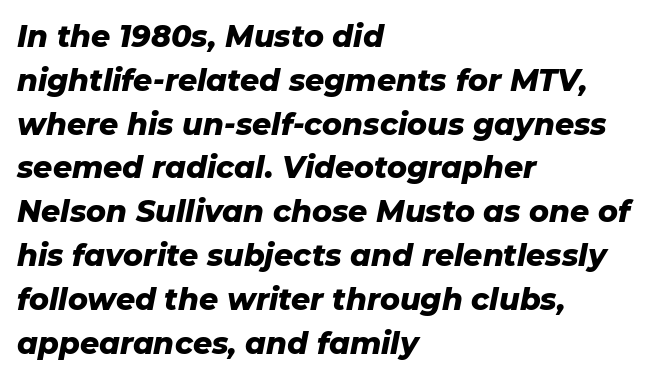
{"italic": "yes", "lean": "right", "slant_degrees": 11, "bold": "yes", "weight": "heavy", "width": "normal", "stroke_contrast": "low", "x_height": "medium", "monospaced": "no", "underline": "no", "align": "left", "line_spacing": "normal", "line_spacing_ratio": 1.46, "letter_spacing": "normal", "letter_spacing_em": 0.0, "glyph_px": 30}
